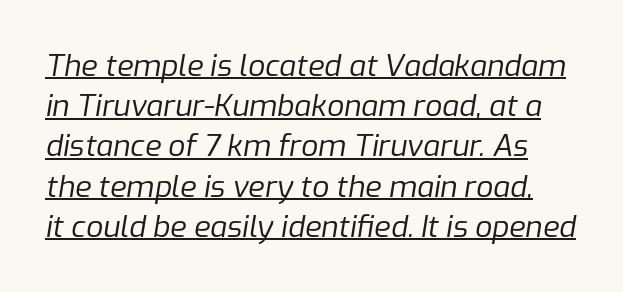
How are the letters spaced? Ordinarily, with no added tracking. Is the type heavy? It reads as light-to-regular instead. The axis of the letterforms is tilted away from vertical. This is underlined copy, the kind a proofreader might mark for attention.
